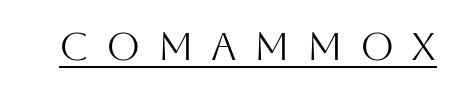
{"serif": "no", "italic": "no", "bold": "no", "weight": "light", "width": "normal", "stroke_contrast": "medium", "x_height": "large", "monospaced": "no", "underline": "yes", "letter_spacing": "wide", "letter_spacing_em": 0.44, "glyph_px": 39}
